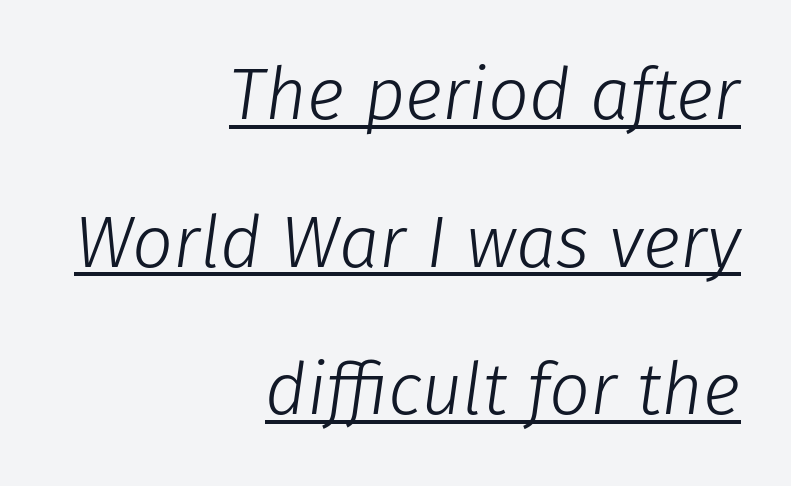
The image shows 72 px light type, italic (leaning right); set right-aligned, loose line spacing (2.05x), normal letter spacing, underlined; low stroke contrast and a medium x-height.
